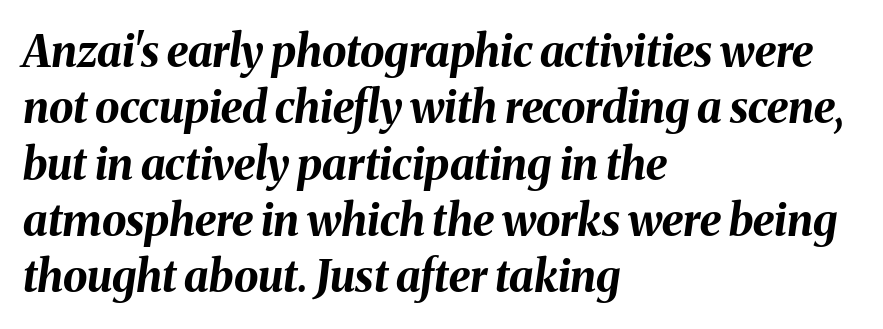
{"italic": "yes", "lean": "right", "slant_degrees": 8, "bold": "yes", "weight": "bold", "width": "normal", "stroke_contrast": "medium", "x_height": "medium", "monospaced": "no", "underline": "no", "align": "left", "line_spacing": "normal", "line_spacing_ratio": 1.28, "letter_spacing": "normal", "letter_spacing_em": 0.0, "glyph_px": 44}
